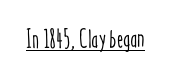
{"italic": "no", "underline": "yes", "letter_spacing": "normal", "letter_spacing_em": 0.0, "glyph_px": 26}
